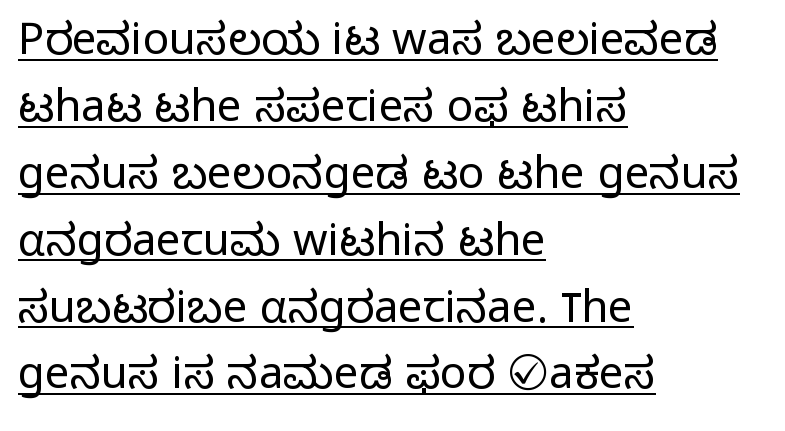
In terms of letterspacing, this is plain default setting. Does the leading feel generous? No, just average. Quick note: not italic, upright. If you drew a ruler down the left edge, every line would touch it. Spacing verdict: proportional, widths tailored to each character. Honestly, the underline is the first thing you notice here.
